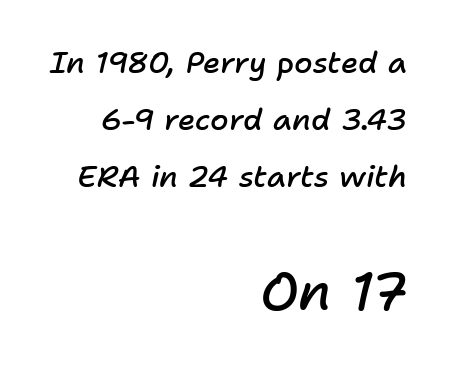
{"italic": "yes", "lean": "right", "slant_degrees": 11, "bold": "semi", "weight": "semibold", "width": "normal", "stroke_contrast": "low", "x_height": "medium", "monospaced": "no", "underline": "no", "align": "right", "line_spacing": "loose", "line_spacing_ratio": 1.9, "letter_spacing": "normal", "letter_spacing_em": 0.0, "larger_block": "second", "size_ratio": 1.77, "glyph_px": 53}
